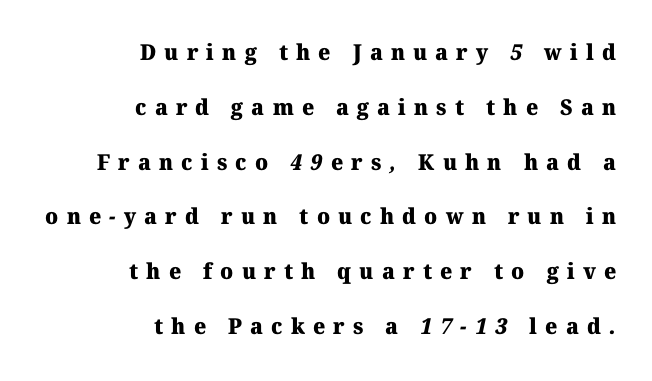
Q: Is the text bold? A: Yes.
Q: Is the text underlined? A: No.
Q: How is the paragraph aligned? A: Right-aligned.
Q: Is the spacing between letters normal or unusually wide? A: Unusually wide.
Q: Is the spacing between lines tight, normal or loose? A: Loose.
